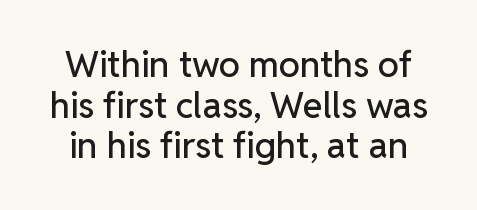
{"serif": "no", "italic": "no", "width": "normal", "stroke_contrast": "low", "x_height": "medium", "monospaced": "no", "underline": "no", "line_spacing": "tight", "line_spacing_ratio": 1.13, "letter_spacing": "normal", "letter_spacing_em": 0.0, "glyph_px": 36}
